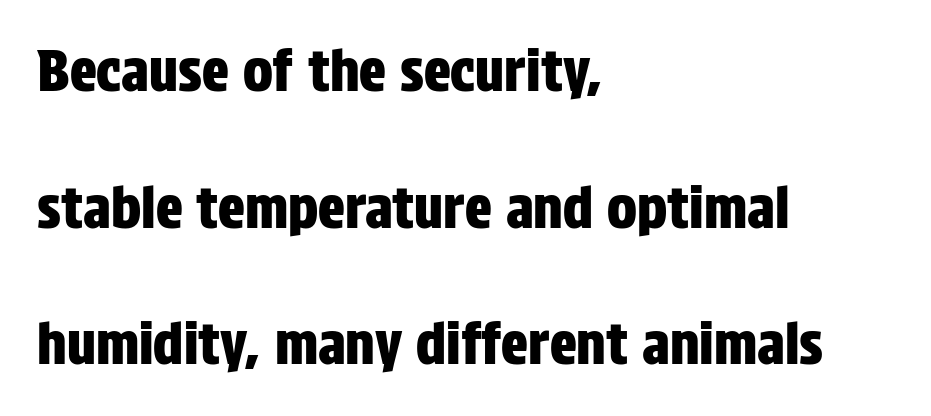
The image shows 56 px condensed sans-serif type, upright; set left-aligned, loose line spacing (2.44x), normal letter spacing, not underlined; low stroke contrast and a large x-height.
